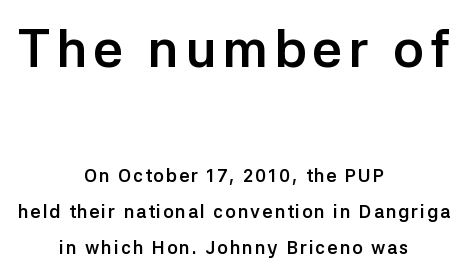
{"serif": "no", "italic": "no", "bold": "yes", "weight": "semibold", "width": "normal", "stroke_contrast": "low", "x_height": "medium", "monospaced": "no", "underline": "no", "align": "center", "line_spacing": "loose", "line_spacing_ratio": 2.0, "larger_block": "first", "size_ratio": 2.94, "glyph_px": 53}
